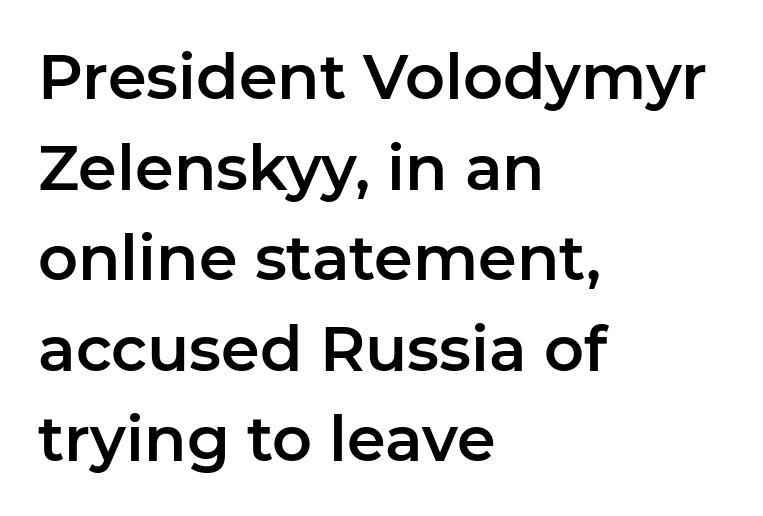
Where is the straight margin? On the left. Font category for this specimen: sans-serif. Baseline-to-baseline distance is the conventional proportion of letter height. The letters advance in unequal steps, a hallmark of proportional type.
